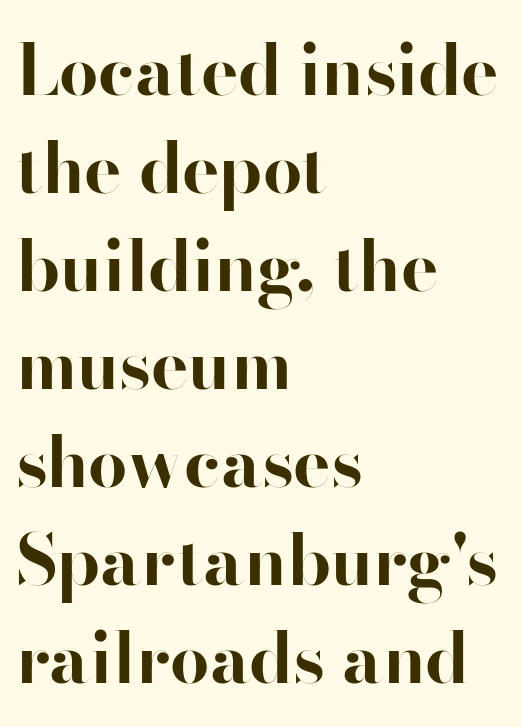
The image shows 70 px bold sans-serif type, upright; set left-aligned, normal line spacing (1.4x), normal letter spacing, not underlined; high stroke contrast and a small x-height.
